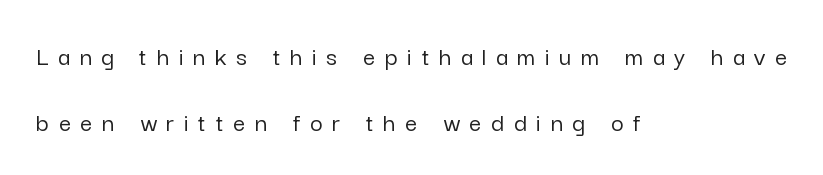
Rows of type keep a wide berth in the vertical direction. The typesetter chose a ragged-right arrangement here. The zone under the glyphs is completely vacant. The horizontal fit of the characters is loose and conspicuously gappy. In terms of posture, this sample is upright.
